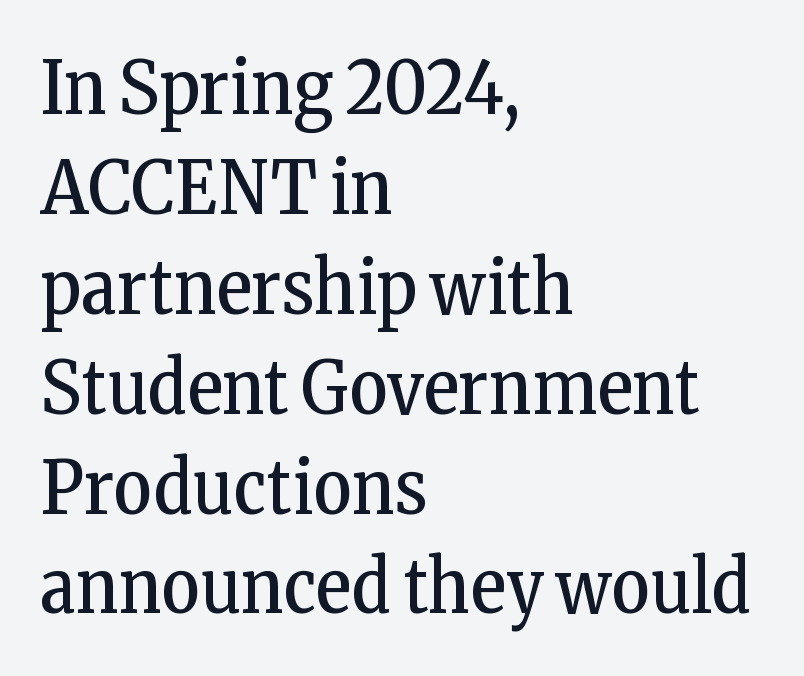
The font's upright variant was chosen for this text. In terms of letterspacing, this is plain default setting. If you measured baseline to baseline, you'd find a middling distance. The face used here is seriffed, in the tradition of book romans.
